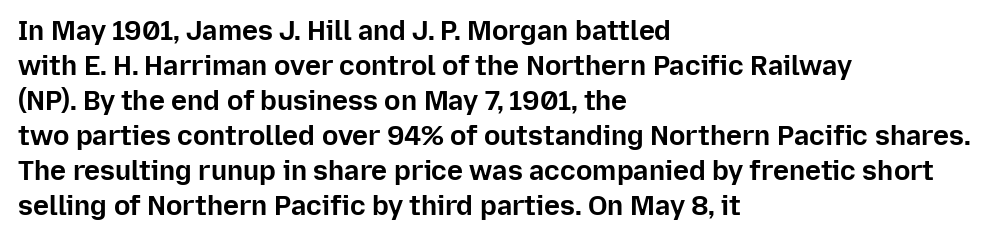
Is there much room between lines? A standard amount, neither cramped nor airy. Emphasis by weight is at full strength: bold. Each word holds together tightly as a unit, with standard inter-letter gaps. Rule under the text: the space is simply empty. Style check: upright. Does the copy run flush right? No — it runs flush left.
